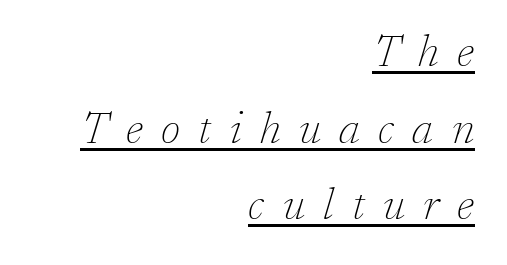
{"serif": "yes", "italic": "yes", "lean": "right", "slant_degrees": 17, "bold": "no", "weight": "thin", "width": "normal", "stroke_contrast": "low", "x_height": "medium", "monospaced": "no", "underline": "yes", "align": "right", "line_spacing_ratio": 1.74, "letter_spacing": "wide", "letter_spacing_em": 0.42, "glyph_px": 44}
